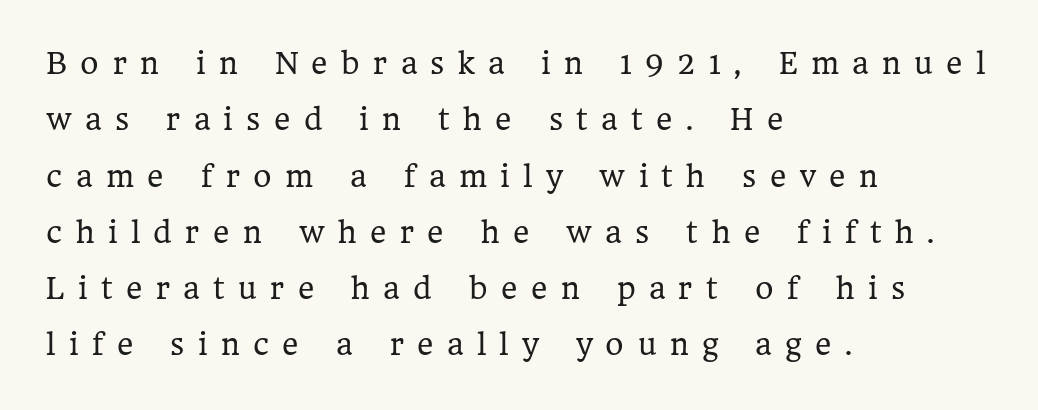
Q: Is the text bold? A: No.
Q: Is the text italic (slanted)? A: No, it is upright.
Q: Is the typeface a serif or a sans-serif typeface? A: Serif.
Q: Is the text underlined? A: No.
Q: How is the paragraph aligned? A: Left-aligned.
Q: Is the spacing between letters normal or unusually wide? A: Unusually wide.
Q: Is the spacing between lines tight, normal or loose? A: Loose.
Q: Width (condensed, normal, or wide)? A: Normal.
Q: Stroke contrast? A: Low.
Q: x-height? A: Medium.
Q: Monospaced? A: No.
